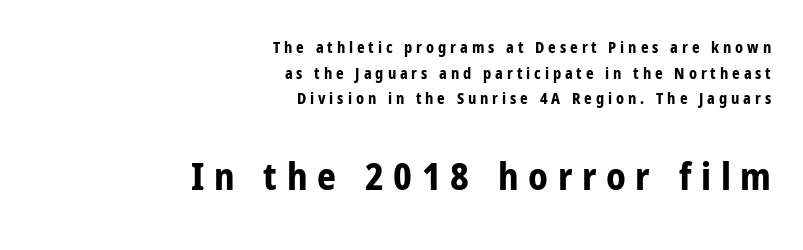
{"serif": "no", "italic": "no", "bold": "yes", "weight": "bold", "width": "condensed", "stroke_contrast": "low", "x_height": "medium", "monospaced": "no", "underline": "no", "align": "right", "line_spacing_ratio": 1.71, "letter_spacing": "wide", "letter_spacing_em": 0.26, "larger_block": "second", "size_ratio": 2.47, "glyph_px": 37}
